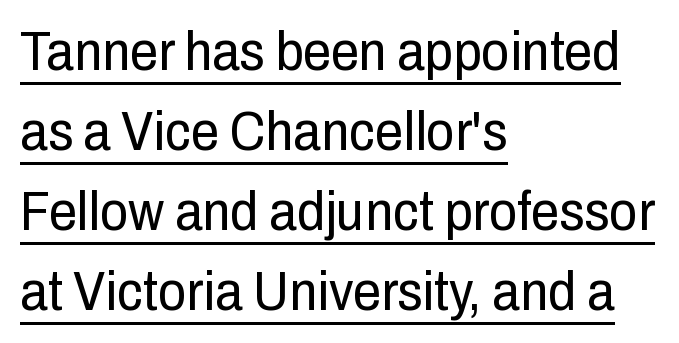
Q: Is the text bold? A: No.
Q: Is the text italic (slanted)? A: No, it is upright.
Q: Is the typeface a serif or a sans-serif typeface? A: Sans-serif.
Q: Is the text underlined? A: Yes.
Q: How is the paragraph aligned? A: Left-aligned.
Q: Is the spacing between letters normal or unusually wide? A: Normal.
Q: Is the spacing between lines tight, normal or loose? A: Normal.
Q: Width (condensed, normal, or wide)? A: Condensed.
Q: Stroke contrast? A: Low.
Q: x-height? A: Medium.
Q: Monospaced? A: No.
